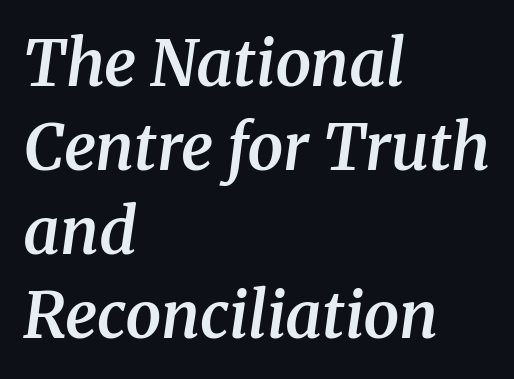
{"serif": "yes", "italic": "yes", "lean": "right", "slant_degrees": 8, "bold": "semi", "weight": "semibold", "width": "normal", "stroke_contrast": "medium", "x_height": "medium", "monospaced": "no", "underline": "no", "align": "left", "line_spacing": "normal", "line_spacing_ratio": 1.31, "letter_spacing": "normal", "letter_spacing_em": 0.0, "glyph_px": 64}
